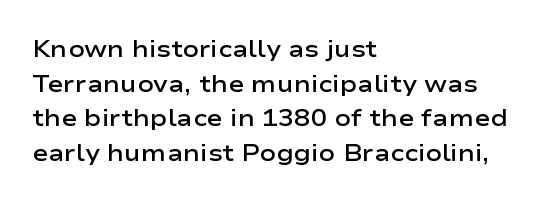
The image shows 24 px text type, upright; set left-aligned, normal line spacing (1.44x), normal letter spacing, not underlined.
